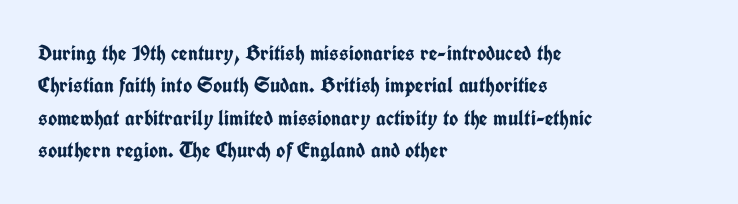
{"italic": "no", "bold": "yes", "underline": "no", "align": "left", "line_spacing": "normal", "line_spacing_ratio": 1.47, "letter_spacing": "normal", "letter_spacing_em": 0.0, "glyph_px": 22}
